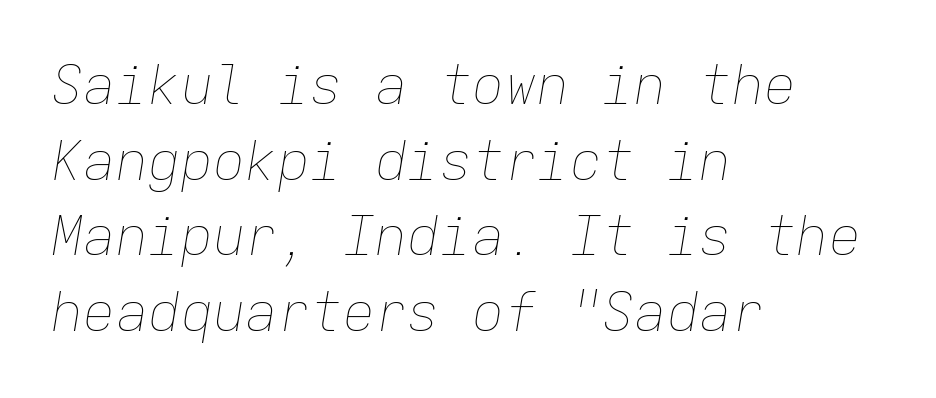
The image shows 54 px thin type, italic (leaning right), monospaced; set left-aligned, normal line spacing (1.4x), normal letter spacing, not underlined; low stroke contrast and a medium x-height.
